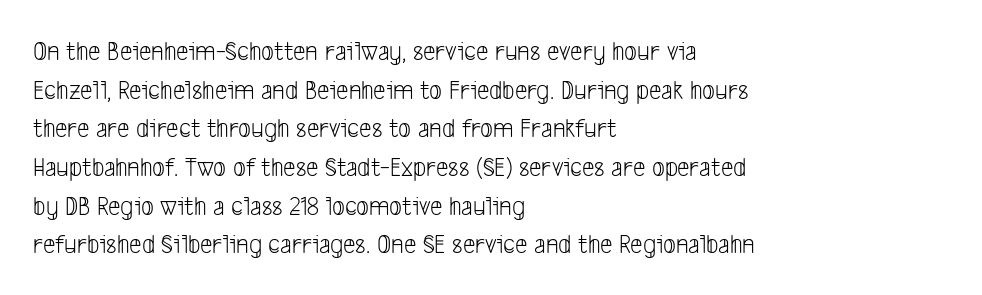
The image shows 28 px light, condensed sans-serif type; set left-aligned, normal line spacing (1.38x), normal letter spacing, not underlined; low stroke contrast and a medium x-height.
